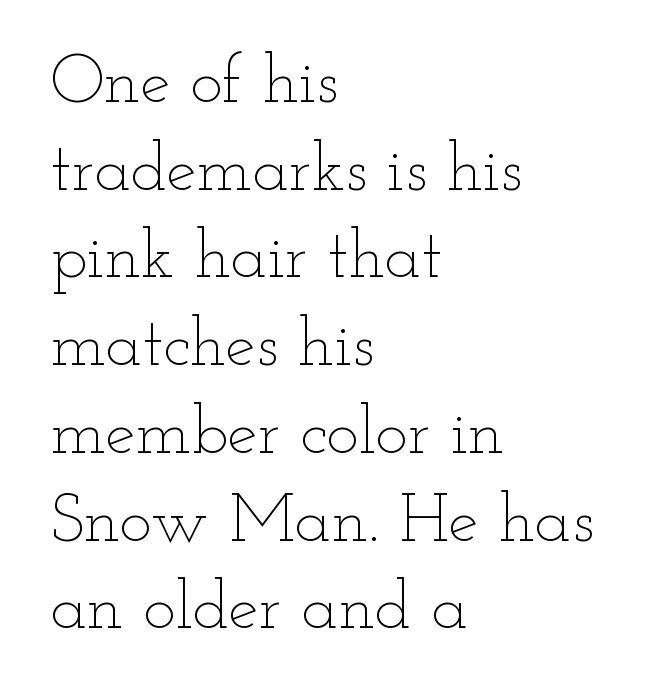
{"italic": "no", "bold": "no", "weight": "thin", "width": "wide", "stroke_contrast": "low", "x_height": "small", "monospaced": "no", "underline": "no", "align": "left", "line_spacing": "normal", "line_spacing_ratio": 1.29, "letter_spacing": "normal", "letter_spacing_em": 0.0, "glyph_px": 68}
